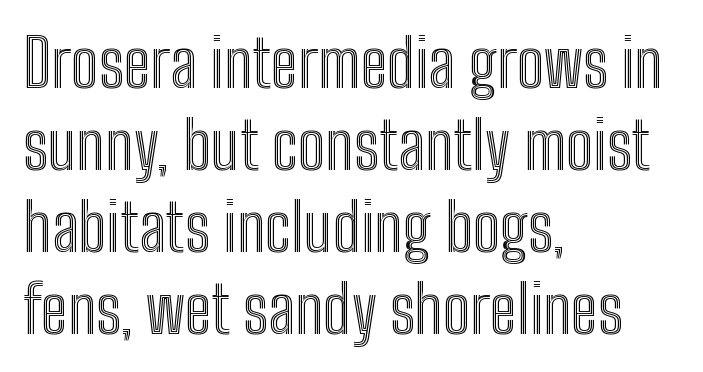
The image shows 66 px condensed type, upright; set left-aligned, line spacing 1.24x, normal letter spacing, not underlined; a medium x-height.
